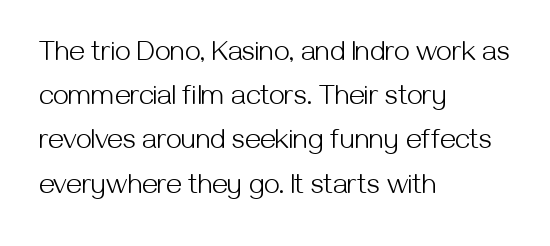
The image shows 28 px light sans-serif type, upright; set left-aligned, normal line spacing (1.58x), normal letter spacing, not underlined; medium stroke contrast and a medium x-height.
